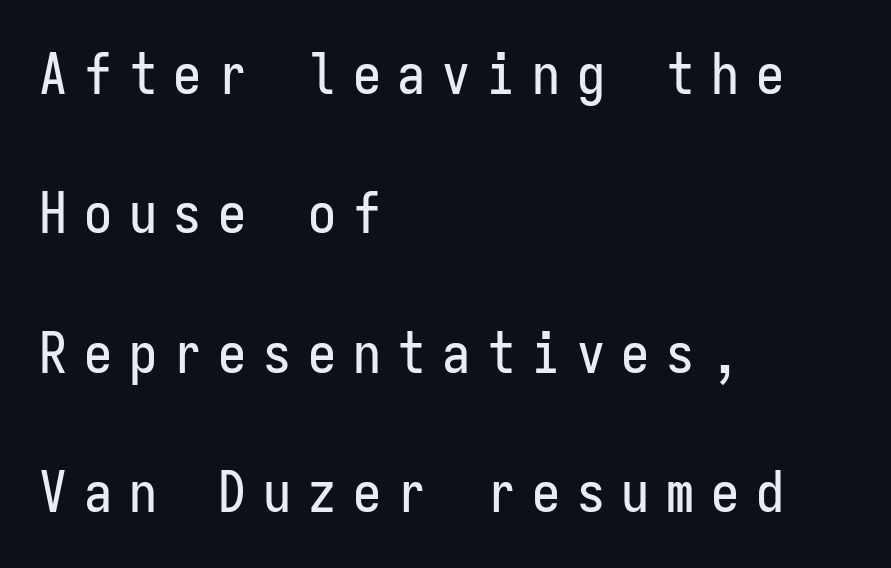
{"serif": "no", "italic": "no", "width": "condensed", "stroke_contrast": "low", "x_height": "medium", "monospaced": "yes", "underline": "no", "align": "left", "line_spacing": "loose", "line_spacing_ratio": 2.49, "letter_spacing": "wide", "letter_spacing_em": 0.3, "glyph_px": 56}
